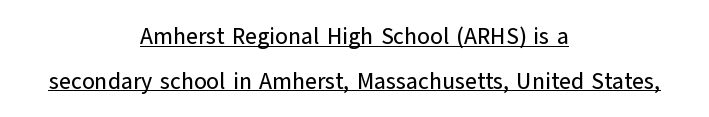
Q: Is the text italic (slanted)? A: No, it is upright.
Q: Is the text underlined? A: Yes.
Q: How is the paragraph aligned? A: Centered.
Q: Is the spacing between letters normal or unusually wide? A: Normal.
Q: Is the spacing between lines tight, normal or loose? A: Loose.
